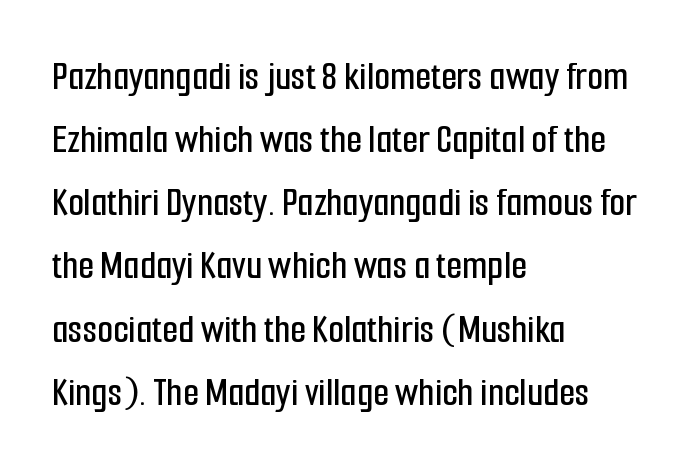
Q: Is the text italic (slanted)? A: No, it is upright.
Q: Is the typeface a serif or a sans-serif typeface? A: Sans-serif.
Q: Is the text underlined? A: No.
Q: How is the paragraph aligned? A: Left-aligned.
Q: Is the spacing between letters normal or unusually wide? A: Normal.
Q: Is the spacing between lines tight, normal or loose? A: Normal.
Q: Width (condensed, normal, or wide)? A: Condensed.
Q: Stroke contrast? A: Low.
Q: x-height? A: Medium.
Q: Monospaced? A: No.
